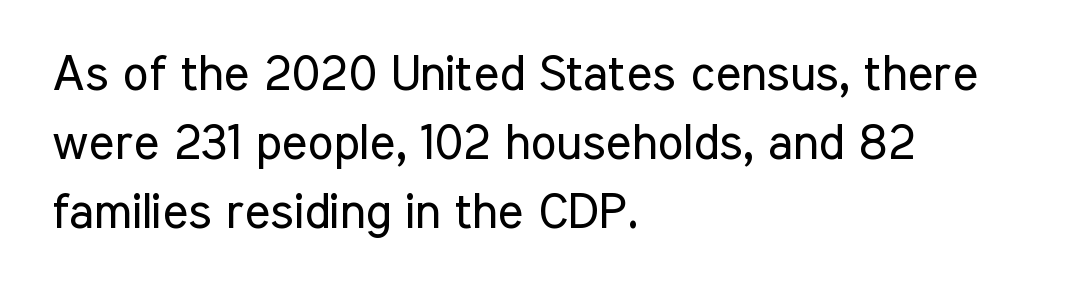
The image shows 49 px regular-weight, condensed sans-serif type, upright; set left-aligned, normal line spacing (1.41x), normal letter spacing, not underlined; low stroke contrast and a medium x-height.
